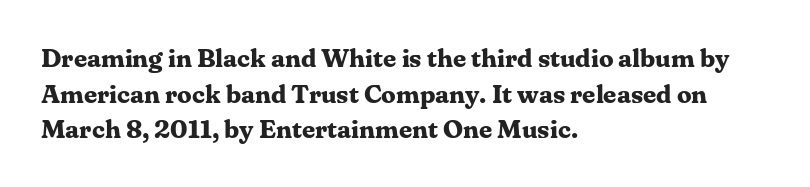
Q: Is the text bold? A: Yes.
Q: Is the text italic (slanted)? A: No, it is upright.
Q: Is the text underlined? A: No.
Q: How is the paragraph aligned? A: Left-aligned.
Q: Is the spacing between letters normal or unusually wide? A: Normal.
Q: Is the spacing between lines tight, normal or loose? A: Normal.
